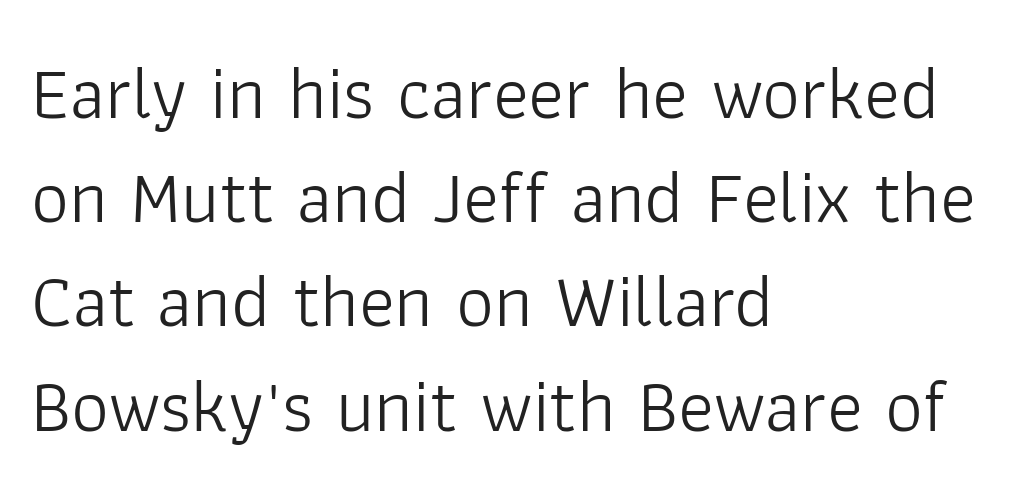
Q: Is the text bold? A: No.
Q: Is the text italic (slanted)? A: No, it is upright.
Q: Is the typeface a serif or a sans-serif typeface? A: Sans-serif.
Q: Is the text underlined? A: No.
Q: How is the paragraph aligned? A: Left-aligned.
Q: Is the spacing between letters normal or unusually wide? A: Normal.
Q: Is the spacing between lines tight, normal or loose? A: Normal.
Q: Width (condensed, normal, or wide)? A: Normal.
Q: Stroke contrast? A: Low.
Q: x-height? A: Medium.
Q: Monospaced? A: No.
